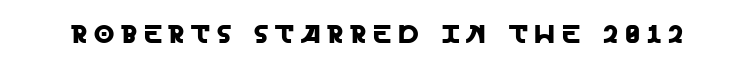
{"italic": "no", "underline": "no", "letter_spacing": "wide", "letter_spacing_em": 0.26, "glyph_px": 26}
